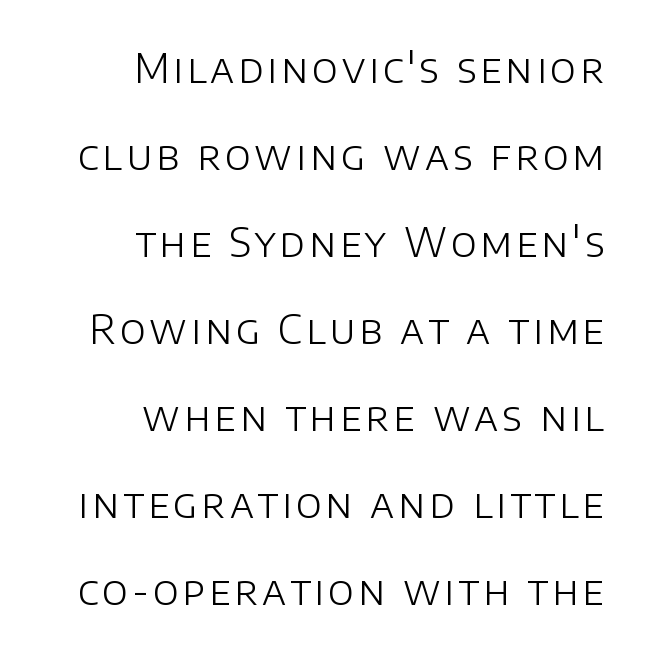
The compositor pushed each line to the right boundary. The type family on display is of the sans-serif kind. One glance says open: line gaps are wider than usual. A typesetter would call this proportional, since set widths differ per character.
